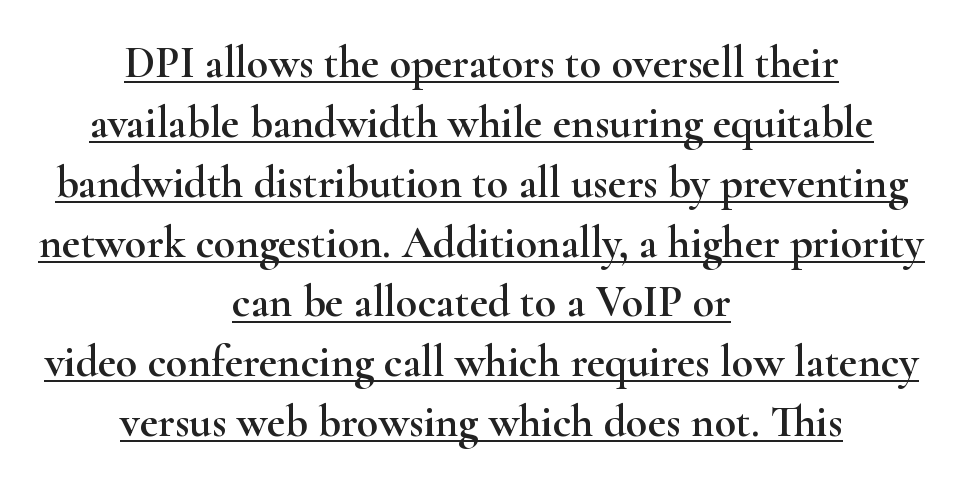
{"serif": "yes", "italic": "no", "width": "wide", "stroke_contrast": "high", "x_height": "small", "monospaced": "no", "underline": "yes", "align": "center", "line_spacing": "normal", "line_spacing_ratio": 1.36, "letter_spacing": "normal", "letter_spacing_em": 0.0, "glyph_px": 44}
